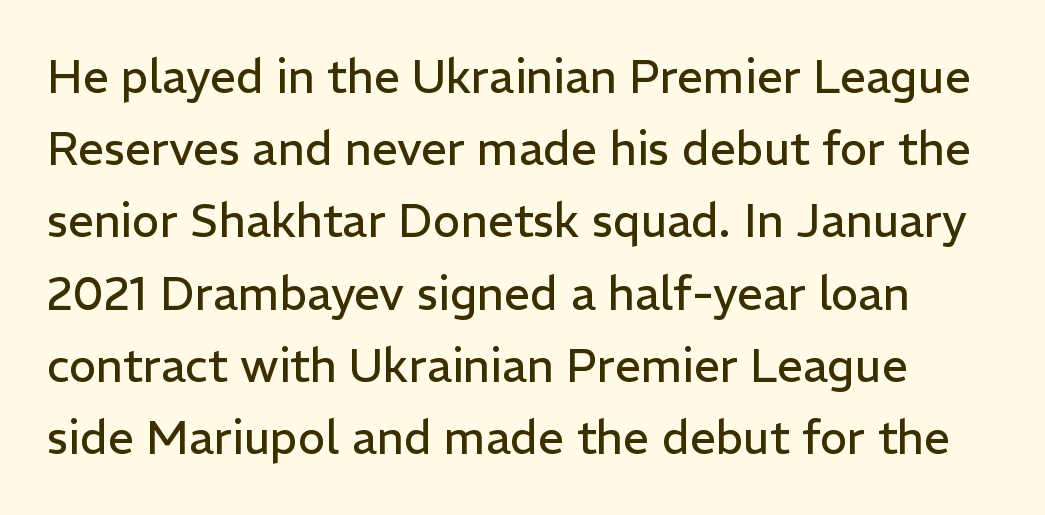
The image shows 46 px regular-weight sans-serif type, upright; set normal line spacing (1.57x), normal letter spacing, not underlined; low stroke contrast and a medium x-height.
